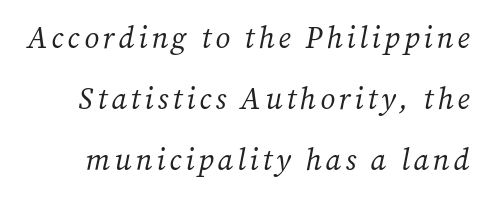
The image shows 30 px regular-weight serif type, italic (leaning right); set loose line spacing (2.04x), not underlined; medium stroke contrast and a medium x-height.
